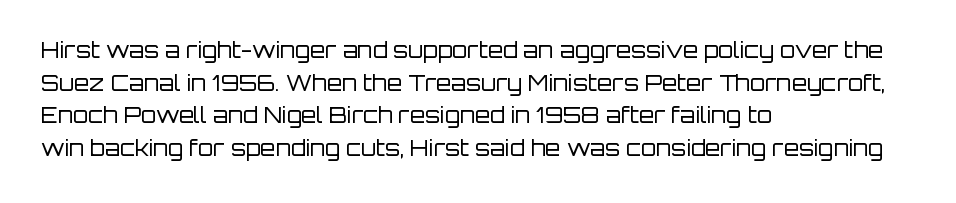
The image shows 22 px text type, upright; set left-aligned, normal line spacing (1.48x), normal letter spacing, not underlined.
